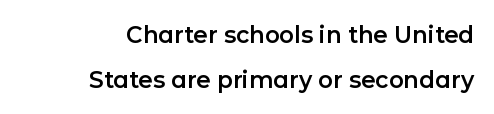
The image shows 23 px text type, upright; set right-aligned, loose line spacing (1.95x), normal letter spacing, not underlined.
